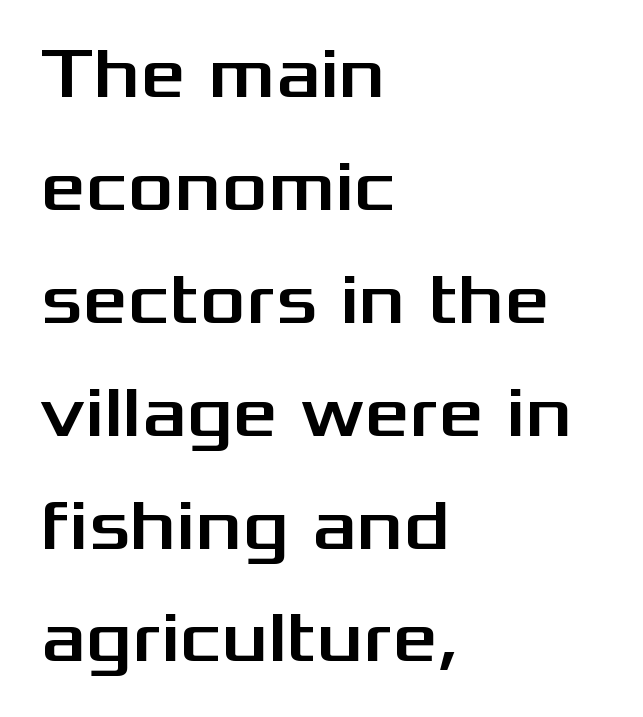
To sum up the face: it is a sans, with no serifs. The type is set solid horizontally, with unmodified tracking. The passage shown is not underscored anywhere. The vertical gap from one line to the next is medium. The face used here is proportionally spaced, like ordinary book or web type. Does the copy run flush right? No — it runs flush left.
